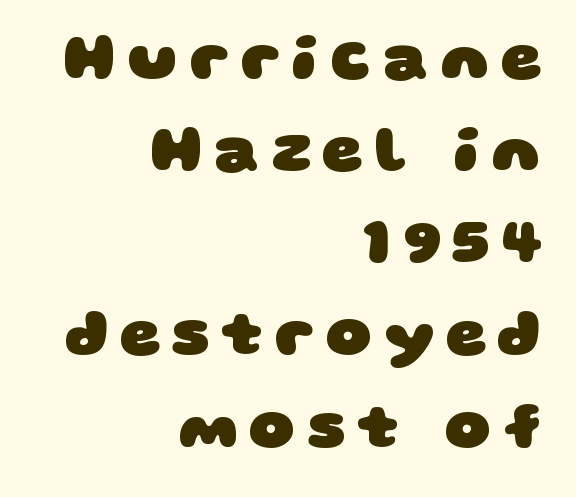
Q: Is the text bold? A: Yes.
Q: Is the typeface a serif or a sans-serif typeface? A: Sans-serif.
Q: Is the text underlined? A: No.
Q: How is the paragraph aligned? A: Right-aligned.
Q: Is the spacing between lines tight, normal or loose? A: Normal.
Q: Width (condensed, normal, or wide)? A: Wide.
Q: Stroke contrast? A: Low.
Q: x-height? A: Large.
Q: Monospaced? A: No.
